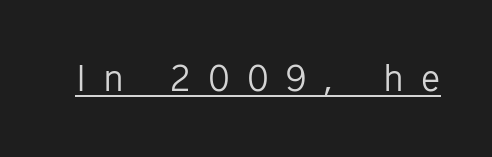
Students, note that the glyphs here are deliberately spaced far apart. In designer terms, the underline attribute is active on this setting. Type style note: lacks serifs. A roman cut, with each character standing at attention. The weight would be labelled regular, book, light, or lighter still. These lines are rendered in a variable-pitch font.
